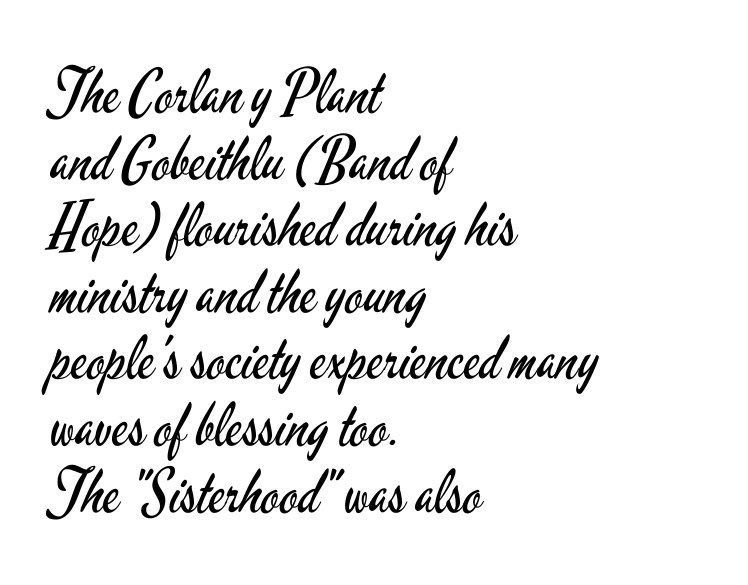
Q: Is the text bold? A: No.
Q: Is the text italic (slanted)? A: Yes.
Q: Is the typeface a serif or a sans-serif typeface? A: Sans-serif.
Q: Is the text underlined? A: No.
Q: How is the paragraph aligned? A: Left-aligned.
Q: Is the spacing between letters normal or unusually wide? A: Normal.
Q: Is the spacing between lines tight, normal or loose? A: Tight.
Q: Width (condensed, normal, or wide)? A: Condensed.
Q: Stroke contrast? A: Low.
Q: x-height? A: Small.
Q: Monospaced? A: No.
